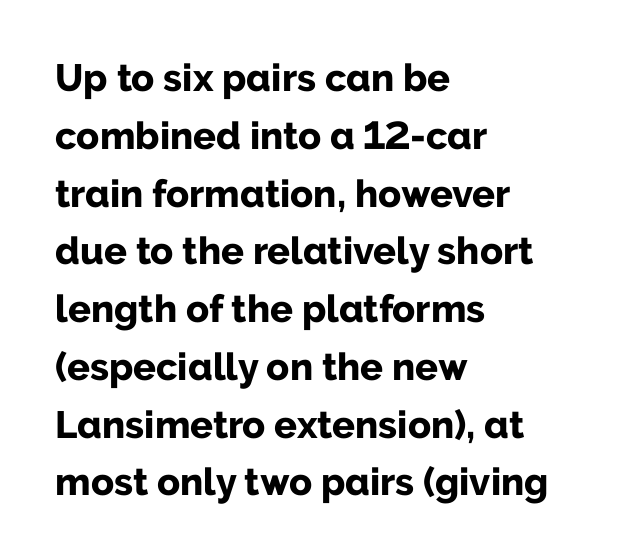
Alignment: flush left. Rule under the text: the space is simply empty. In terms of weight, the rendering is a true, heavy bold. Character widths vary here, with narrow letters taking less room than wide ones. Quick note: interline space is typical. Is there any slant? The stems are plumb.
